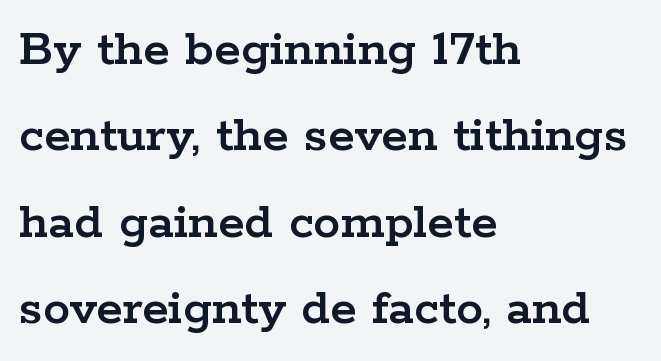
Q: Is the text italic (slanted)? A: No, it is upright.
Q: Is the typeface a serif or a sans-serif typeface? A: Serif.
Q: Is the text underlined? A: No.
Q: How is the paragraph aligned? A: Left-aligned.
Q: Is the spacing between letters normal or unusually wide? A: Normal.
Q: Is the spacing between lines tight, normal or loose? A: Normal.
Q: Width (condensed, normal, or wide)? A: Wide.
Q: Stroke contrast? A: Low.
Q: x-height? A: Medium.
Q: Monospaced? A: No.
